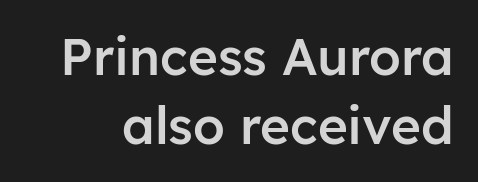
Observe the ordinary spacing: letters are neighbours, not strangers. If you measured baseline to baseline, you'd find a middling distance. Decoration check: the copy has no underline. The rendering uses natural spacing where letterforms have individual widths. Upright lettering throughout.
